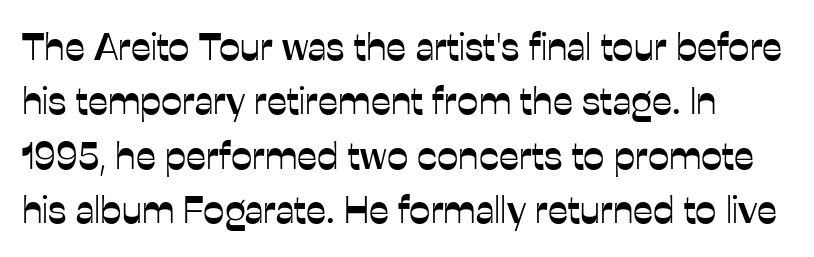
The image shows 38 px sans-serif type, upright; set normal line spacing (1.43x), normal letter spacing, not underlined; low stroke contrast and a medium x-height.
